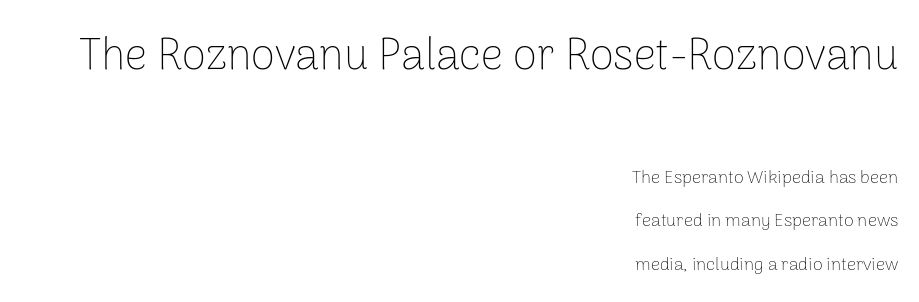
{"serif": "no", "italic": "no", "bold": "no", "weight": "thin", "width": "normal", "stroke_contrast": "low", "x_height": "medium", "monospaced": "no", "underline": "no", "align": "right", "line_spacing": "loose", "line_spacing_ratio": 2.42, "letter_spacing": "normal", "letter_spacing_em": 0.0, "larger_block": "first", "size_ratio": 2.44, "glyph_px": 44}
